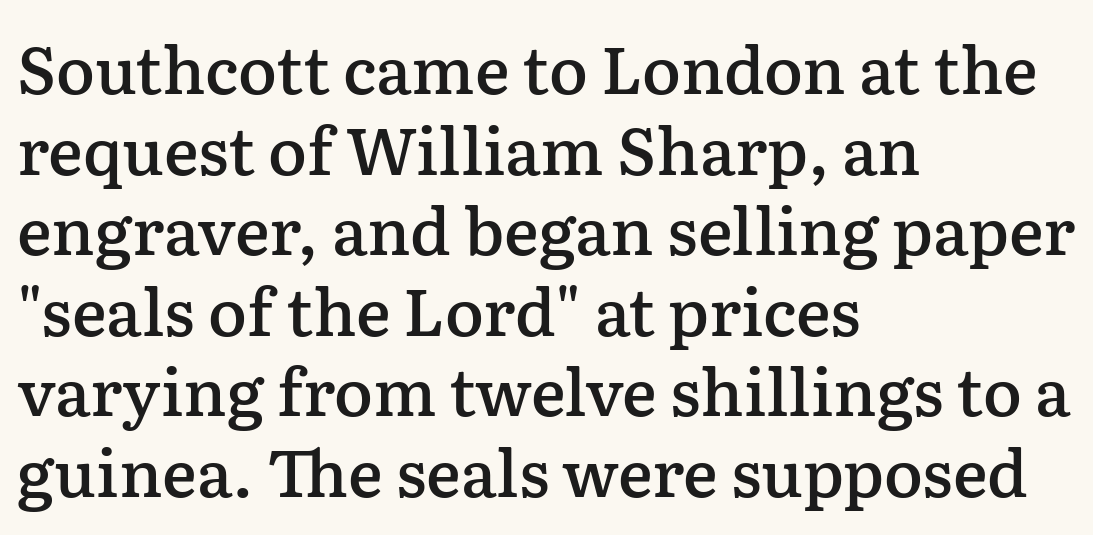
Q: Is the text bold? A: Semi-bold.
Q: Is the text italic (slanted)? A: No, it is upright.
Q: Is the typeface a serif or a sans-serif typeface? A: Serif.
Q: Is the text underlined? A: No.
Q: How is the paragraph aligned? A: Left-aligned.
Q: Is the spacing between letters normal or unusually wide? A: Normal.
Q: Width (condensed, normal, or wide)? A: Normal.
Q: Stroke contrast? A: Low.
Q: x-height? A: Medium.
Q: Monospaced? A: No.
